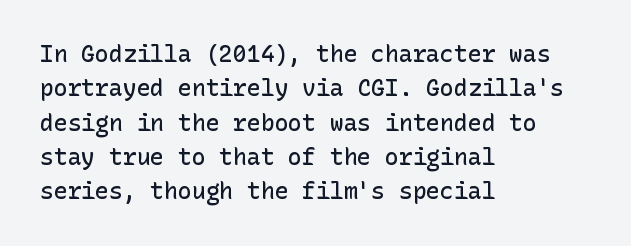
{"italic": "no", "bold": "semi", "underline": "no", "align": "left", "line_spacing": "normal", "line_spacing_ratio": 1.49, "letter_spacing": "normal", "letter_spacing_em": 0.0, "glyph_px": 23}
